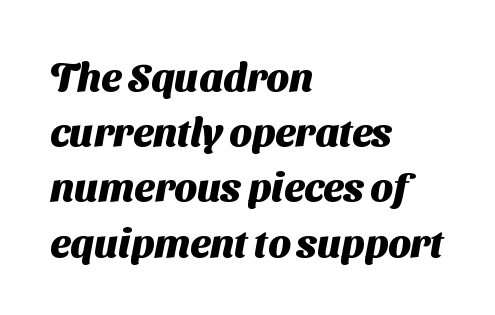
Evenly set lines give the paragraph a standard silhouette. Each letter keeps its own natural width here, so spacing adapts to shape. Plain, unruled lines of type. Horizontally, the lines are justified to the leading edge only. Nope, no serifs anywhere on these letters.
